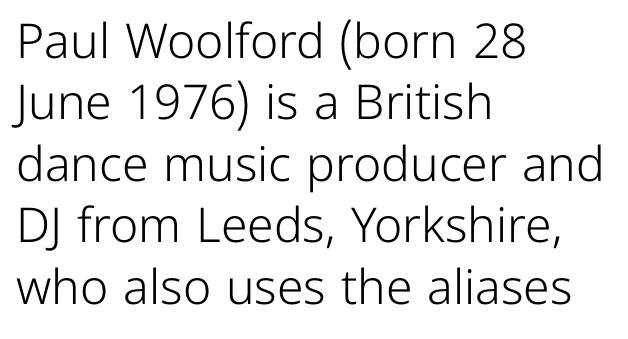
{"serif": "no", "italic": "no", "bold": "no", "weight": "light", "width": "normal", "stroke_contrast": "low", "x_height": "medium", "monospaced": "no", "underline": "no", "align": "left", "line_spacing": "normal", "line_spacing_ratio": 1.28, "letter_spacing": "normal", "letter_spacing_em": 0.0, "glyph_px": 48}
